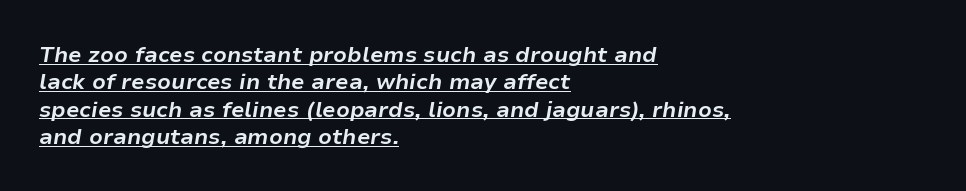
The image shows 22 px bold type, italic (leaning right); set left-aligned, line spacing 1.24x, normal letter spacing, underlined.
